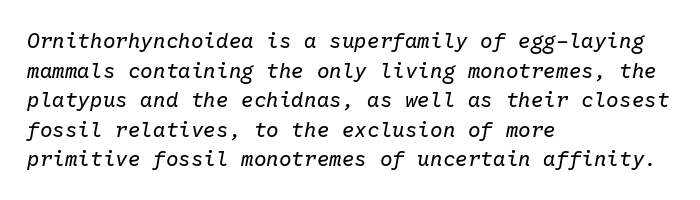
Q: Is the text bold? A: No.
Q: Is the text italic (slanted)? A: Yes, it leans right by about 10 degrees.
Q: Is the text underlined? A: No.
Q: How is the paragraph aligned? A: Left-aligned.
Q: Is the spacing between letters normal or unusually wide? A: Normal.
Q: Is the spacing between lines tight, normal or loose? A: Normal.
